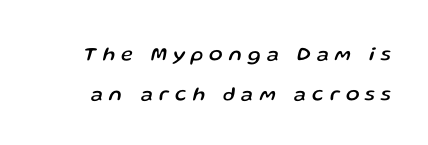
The image shows 20 px text type, italic (leaning right); set loose line spacing (2.02x), unusually wide letter spacing (+0.31 em), not underlined.
